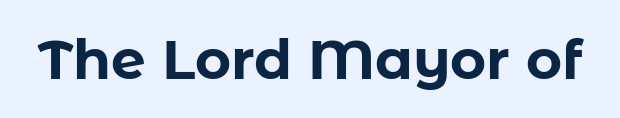
The image shows 55 px bold sans-serif type, upright; set normal letter spacing, not underlined; low stroke contrast and a medium x-height.
